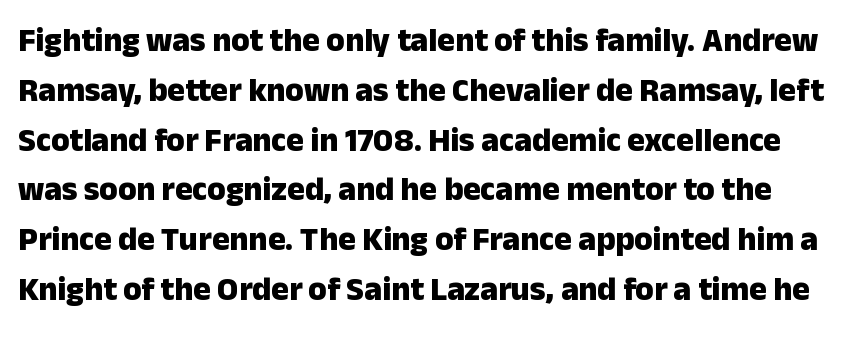
Q: Is the text bold? A: Yes.
Q: Is the text italic (slanted)? A: No, it is upright.
Q: Is the typeface a serif or a sans-serif typeface? A: Sans-serif.
Q: Is the text underlined? A: No.
Q: Is the spacing between letters normal or unusually wide? A: Normal.
Q: Is the spacing between lines tight, normal or loose? A: Normal.
Q: Width (condensed, normal, or wide)? A: Normal.
Q: Stroke contrast? A: Low.
Q: x-height? A: Medium.
Q: Monospaced? A: No.
